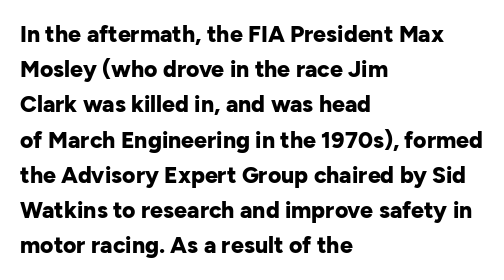
{"italic": "no", "bold": "yes", "underline": "no", "align": "left", "line_spacing": "normal", "line_spacing_ratio": 1.53, "letter_spacing": "normal", "letter_spacing_em": 0.0, "glyph_px": 23}
